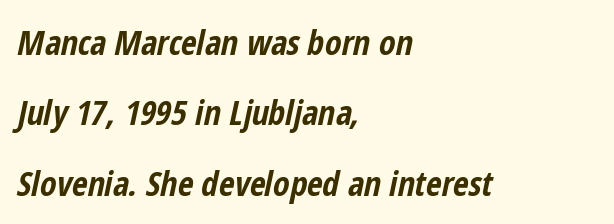
Q: Is the text bold? A: Yes.
Q: Is the text italic (slanted)? A: Yes, it leans right by about 12 degrees.
Q: Is the text underlined? A: No.
Q: How is the paragraph aligned? A: Left-aligned.
Q: Is the spacing between letters normal or unusually wide? A: Normal.
Q: Is the spacing between lines tight, normal or loose? A: Loose.
Q: Width (condensed, normal, or wide)? A: Condensed.
Q: Stroke contrast? A: Low.
Q: x-height? A: Medium.
Q: Monospaced? A: No.
